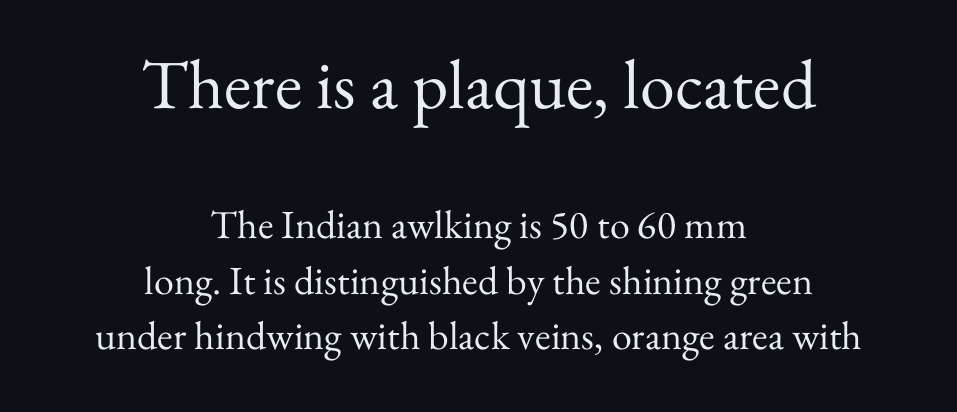
Vertical stems look standard width or narrower in stroke. The specimen reads as upright at a glance. The rendering shrinks the type as you move from the upper chunk to the lower. The letters advance in unequal steps, a hallmark of proportional type. Regarding serifs, this sample has them. This sample is center-justified, so both line endings float freely.
